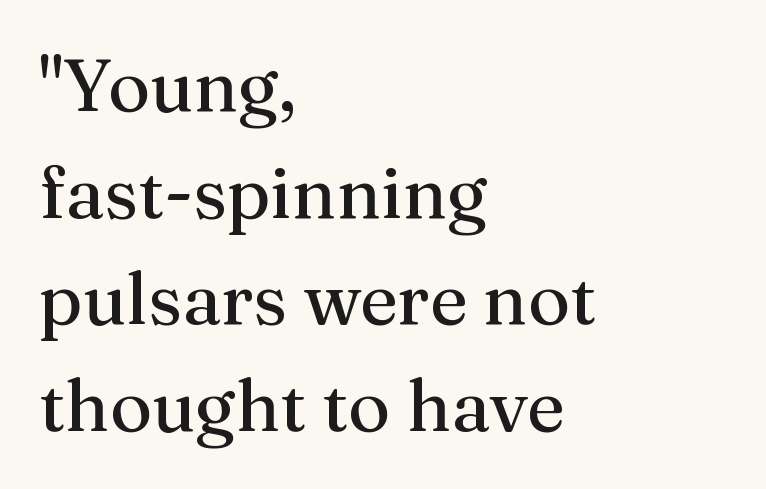
{"serif": "yes", "italic": "no", "bold": "no", "weight": "regular", "width": "normal", "stroke_contrast": "medium", "x_height": "medium", "monospaced": "no", "underline": "no", "align": "left", "line_spacing": "normal", "line_spacing_ratio": 1.46, "letter_spacing": "normal", "letter_spacing_em": 0.0, "glyph_px": 73}
